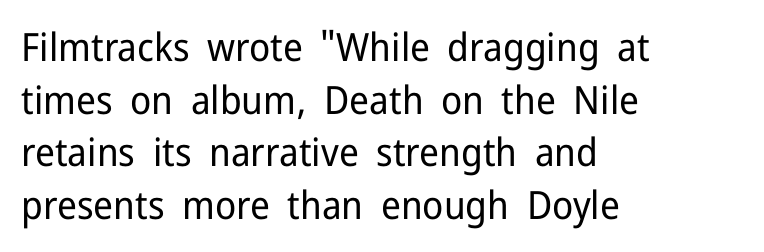
Q: Is the text bold? A: No.
Q: Is the text italic (slanted)? A: No, it is upright.
Q: Is the typeface a serif or a sans-serif typeface? A: Sans-serif.
Q: Is the text underlined? A: No.
Q: How is the paragraph aligned? A: Left-aligned.
Q: Is the spacing between letters normal or unusually wide? A: Normal.
Q: Is the spacing between lines tight, normal or loose? A: Normal.
Q: Width (condensed, normal, or wide)? A: Normal.
Q: Stroke contrast? A: Low.
Q: x-height? A: Medium.
Q: Monospaced? A: No.
